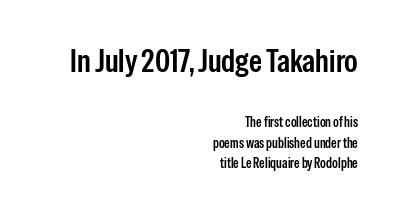
Ascenders rise straight up at ninety degrees. The letterforms sit shoulder to shoulder at normal distance. Line ends are locked; line starts wander. The initial chunk of copy outweighs the following chunk in type size. Do the characters align in a grid? No, the font is proportional.
